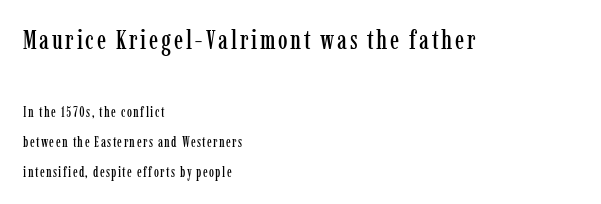
The image shows 27 px text type, upright; set left-aligned, loose line spacing (2.15x), not underlined; the first (top) block is 1.93x larger.
